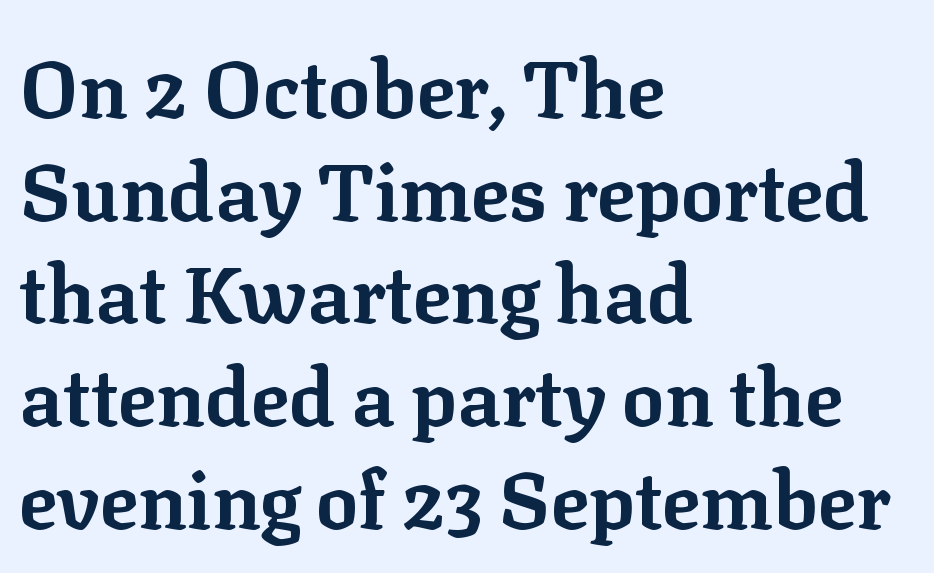
Classification — serif. Bare-footed words on every line. You could not count columns in this text — the font is proportionally spaced. The letters stand upright; this is a roman face. Is there much room between lines? A standard amount, neither cramped nor airy. The text block is weighted toward the left margin, trailing off unevenly rightward.
